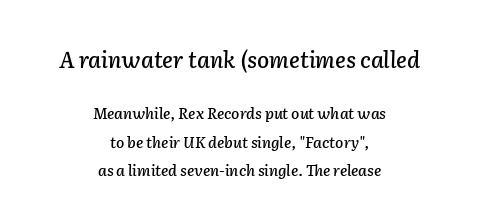
Q: Is the text italic (slanted)? A: Yes, it leans right by about 2 degrees.
Q: Is the text underlined? A: No.
Q: How is the paragraph aligned? A: Centered.
Q: Is the spacing between letters normal or unusually wide? A: Normal.
Q: Which block of text is set in a larger size, the first (top) or the second (bottom)? A: The first (top) one.
